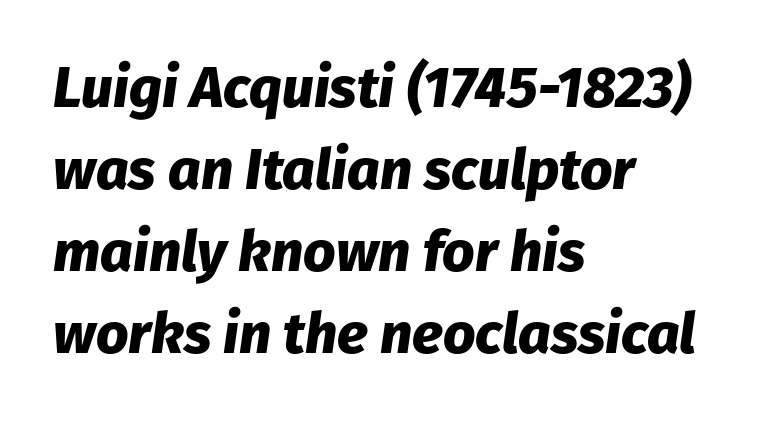
Character widths vary here, with narrow letters taking less room than wide ones. If you measured baseline to baseline, you'd find a middling distance. Strokes here are thick enough to call this a true bold. The face used here is rendered with its standard letterfit.
